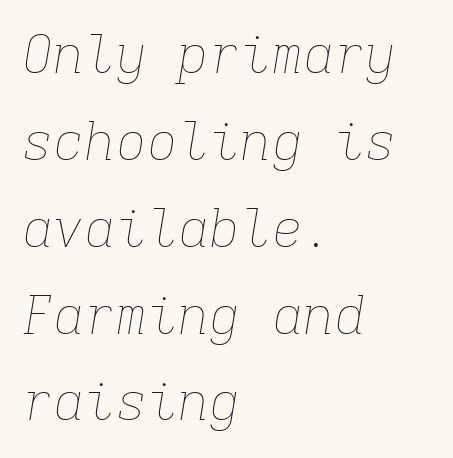
The image shows 52 px thin type, italic (leaning right), monospaced; set left-aligned, normal line spacing (1.67x), normal letter spacing, not underlined; low stroke contrast and a medium x-height.
